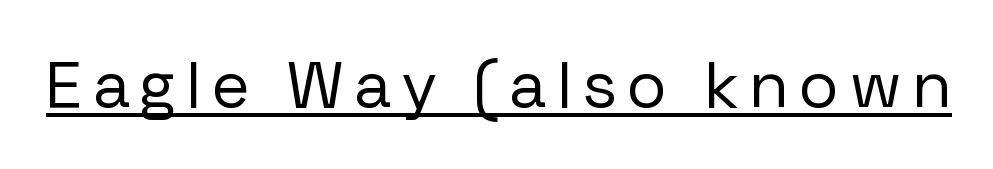
{"serif": "no", "italic": "no", "bold": "no", "weight": "regular", "width": "normal", "stroke_contrast": "low", "x_height": "medium", "monospaced": "no", "underline": "yes", "glyph_px": 66}
